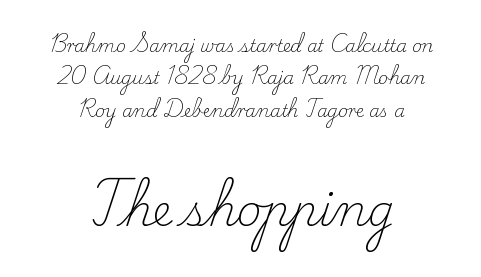
{"serif": "yes", "bold": "no", "weight": "light", "width": "normal", "stroke_contrast": "low", "x_height": "small", "monospaced": "no", "underline": "no", "align": "center", "line_spacing": "loose", "line_spacing_ratio": 1.91, "letter_spacing": "normal", "letter_spacing_em": 0.0, "larger_block": "second", "size_ratio": 2.53, "glyph_px": 43}
